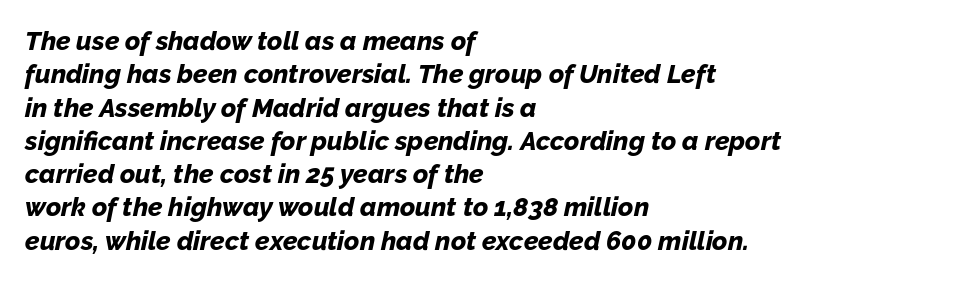
Horizontal alignment here is leftward, the default for most running prose. The letters are bold, with thick, heavy strokes. This sample keeps an unexceptional amount of space between lines. Words float on clear page, feet unadorned. The text carries the slant typical of an italic or oblique font. The passage shown has conventional tracking throughout.
